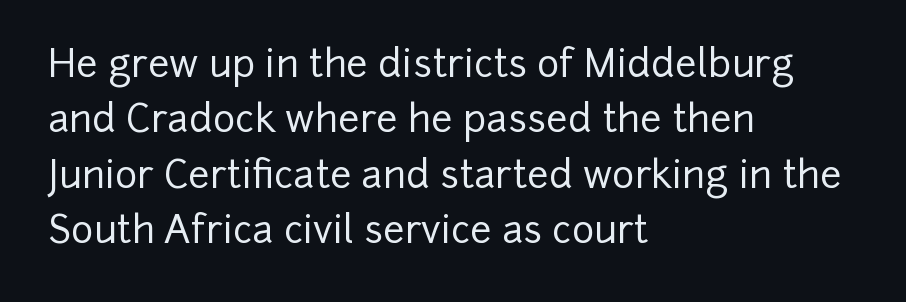
Q: Is the text italic (slanted)? A: No, it is upright.
Q: Is the typeface a serif or a sans-serif typeface? A: Sans-serif.
Q: Is the text underlined? A: No.
Q: How is the paragraph aligned? A: Left-aligned.
Q: Is the spacing between letters normal or unusually wide? A: Normal.
Q: Is the spacing between lines tight, normal or loose? A: Normal.
Q: Width (condensed, normal, or wide)? A: Normal.
Q: Stroke contrast? A: Low.
Q: x-height? A: Medium.
Q: Monospaced? A: No.
